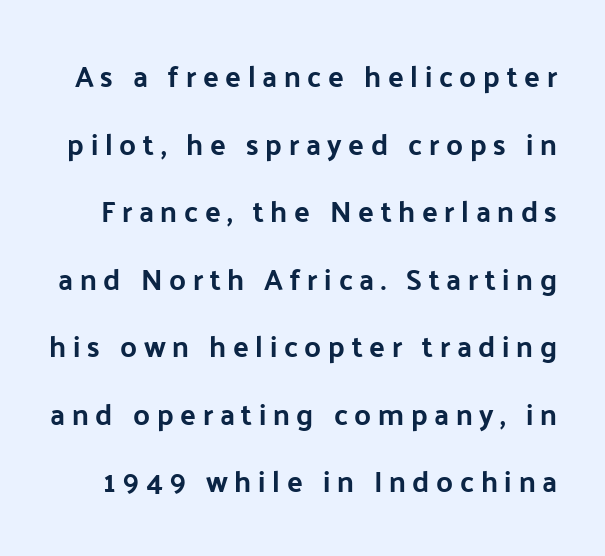
{"serif": "no", "italic": "no", "width": "normal", "stroke_contrast": "low", "x_height": "medium", "monospaced": "no", "underline": "no", "line_spacing": "loose", "line_spacing_ratio": 2.33, "letter_spacing": "wide", "letter_spacing_em": 0.23, "glyph_px": 29}
